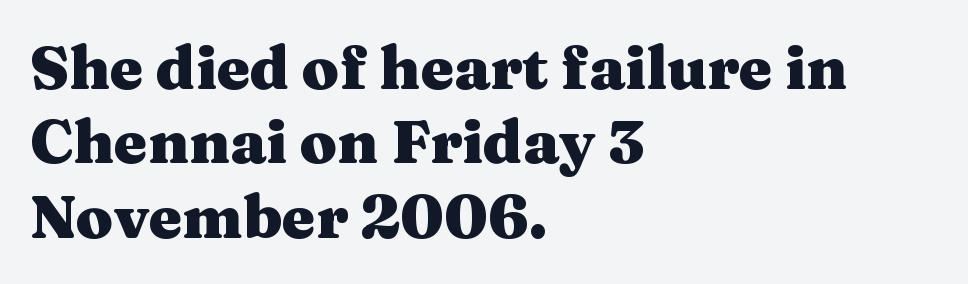
{"serif": "yes", "italic": "no", "bold": "yes", "weight": "heavy", "width": "wide", "stroke_contrast": "medium", "x_height": "medium", "monospaced": "no", "underline": "no", "align": "left", "line_spacing_ratio": 1.24, "letter_spacing": "normal", "letter_spacing_em": 0.0, "glyph_px": 60}
